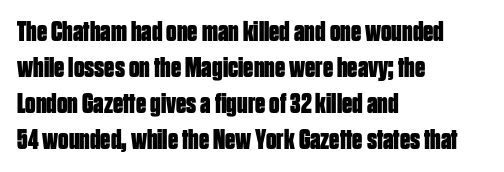
The image shows 29 px bold, condensed sans-serif type, upright; set left-aligned, line spacing 1.24x, normal letter spacing, not underlined; low stroke contrast and a large x-height.
